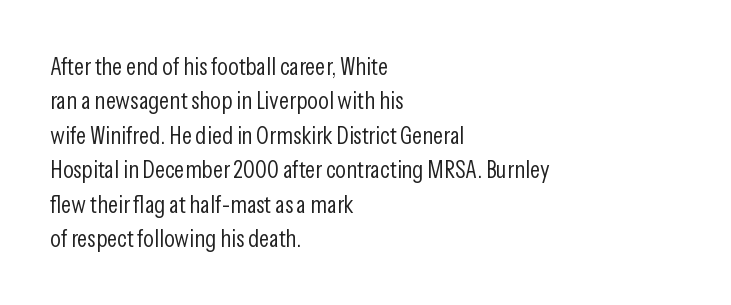
{"italic": "no", "bold": "no", "underline": "no", "align": "left", "line_spacing": "normal", "line_spacing_ratio": 1.38, "letter_spacing": "normal", "letter_spacing_em": 0.0, "glyph_px": 25}
